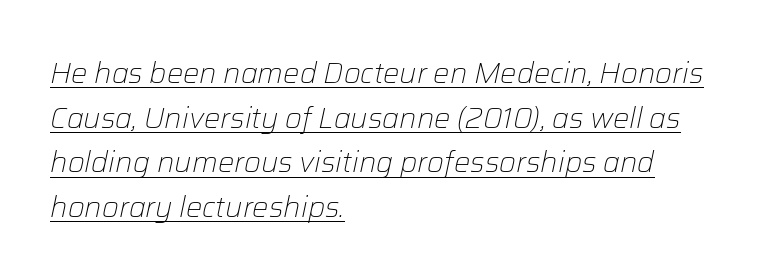
Q: Is the text bold? A: No.
Q: Is the text italic (slanted)? A: Yes, it leans right by about 12 degrees.
Q: Is the text underlined? A: Yes.
Q: How is the paragraph aligned? A: Left-aligned.
Q: Is the spacing between letters normal or unusually wide? A: Normal.
Q: Is the spacing between lines tight, normal or loose? A: Normal.
Q: Width (condensed, normal, or wide)? A: Normal.
Q: Stroke contrast? A: Low.
Q: x-height? A: Medium.
Q: Monospaced? A: No.
